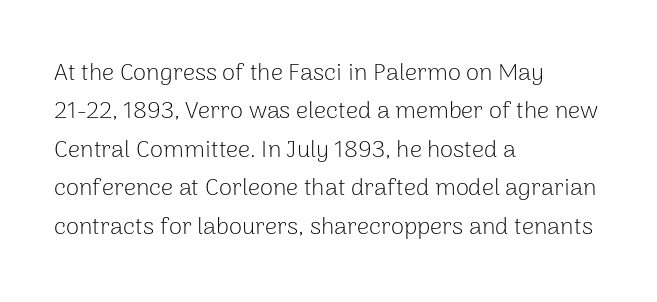
{"italic": "no", "bold": "no", "underline": "no", "align": "left", "line_spacing": "normal", "line_spacing_ratio": 1.6, "letter_spacing": "normal", "letter_spacing_em": 0.0, "glyph_px": 24}
